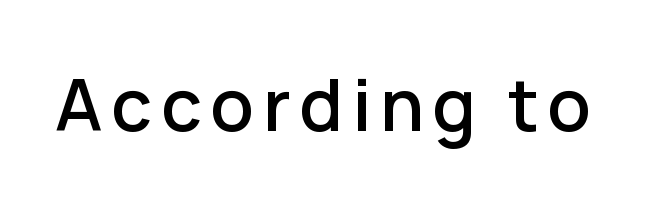
Q: Is the text italic (slanted)? A: No, it is upright.
Q: Is the typeface a serif or a sans-serif typeface? A: Sans-serif.
Q: Is the text underlined? A: No.
Q: Width (condensed, normal, or wide)? A: Normal.
Q: Stroke contrast? A: Low.
Q: x-height? A: Medium.
Q: Monospaced? A: No.
